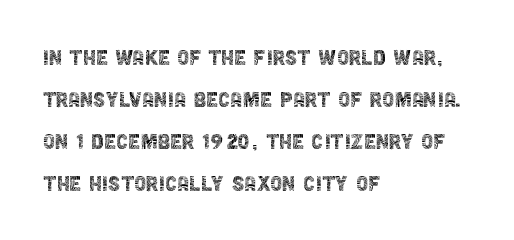
Anything drawn beneath the words? Only blank space. Each word holds together tightly as a unit, with standard inter-letter gaps. Each stroke keeps to a modest, everyday thickness or less. Normally led — the rows are evenly, conventionally spaced. In CSS terms this would be text-align: left. Does the lettering tilt? It doesn't — this is upright.
